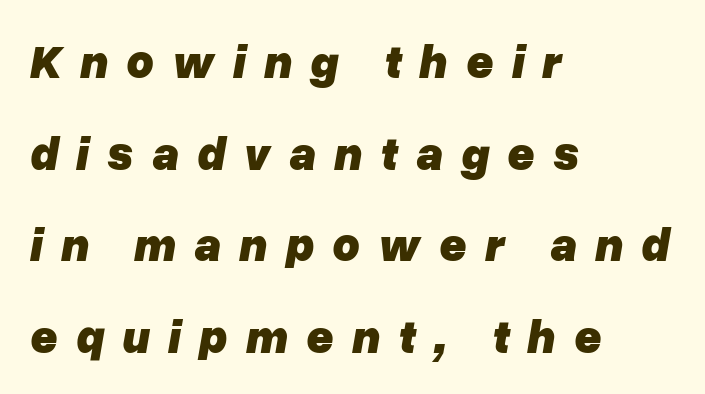
Strong, thick strokes mark this as bold type. Teacher's note: observe the even left margin — that is flush-left alignment. The letters are spread apart with noticeably loose tracking. Is there much room between lines? Yes — plenty of vertical air separates them. Note the varied advance widths — an 'i' is clearly narrower than an 'm'.
